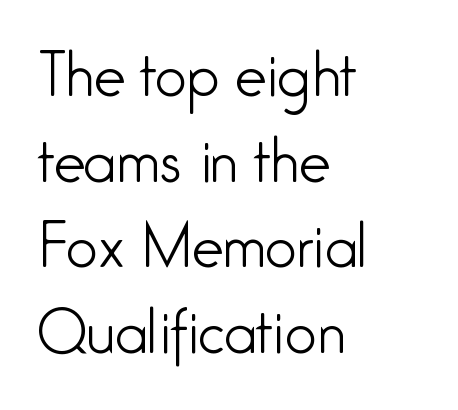
Q: Is the text bold? A: No.
Q: Is the text italic (slanted)? A: No, it is upright.
Q: Is the typeface a serif or a sans-serif typeface? A: Sans-serif.
Q: Is the text underlined? A: No.
Q: How is the paragraph aligned? A: Left-aligned.
Q: Is the spacing between letters normal or unusually wide? A: Normal.
Q: Is the spacing between lines tight, normal or loose? A: Normal.
Q: Width (condensed, normal, or wide)? A: Condensed.
Q: Stroke contrast? A: Low.
Q: x-height? A: Medium.
Q: Monospaced? A: No.
